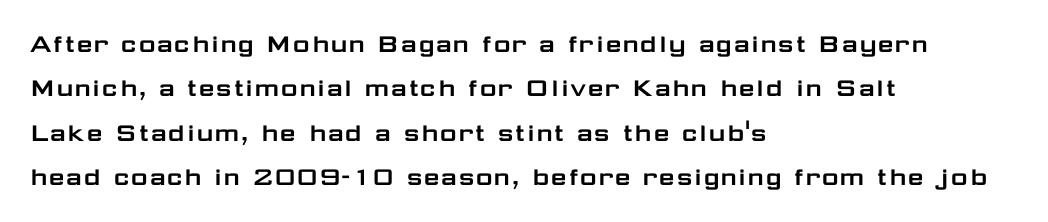
Q: Is the text italic (slanted)? A: No, it is upright.
Q: Is the typeface a serif or a sans-serif typeface? A: Sans-serif.
Q: Is the text underlined? A: No.
Q: How is the paragraph aligned? A: Left-aligned.
Q: Is the spacing between letters normal or unusually wide? A: Normal.
Q: Is the spacing between lines tight, normal or loose? A: Normal.
Q: Width (condensed, normal, or wide)? A: Wide.
Q: Stroke contrast? A: Low.
Q: x-height? A: Medium.
Q: Monospaced? A: No.
